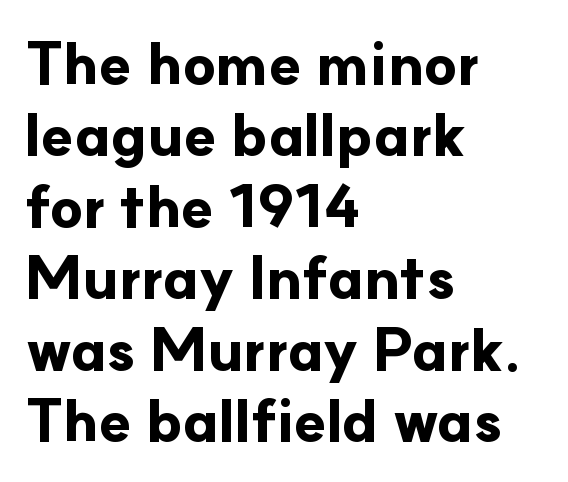
The horizontal fit of the characters is conventional and even. Grotesque or geometric, the face here clearly has no serifs. Any mark beneath the type? The region is blank. Do the letters lean? They stand straight. Weight: bold.
